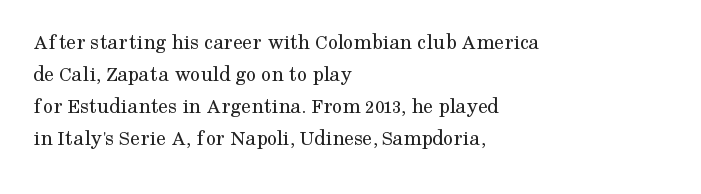
The image shows 22 px text type, upright; set left-aligned, normal line spacing (1.46x), normal letter spacing, not underlined.
